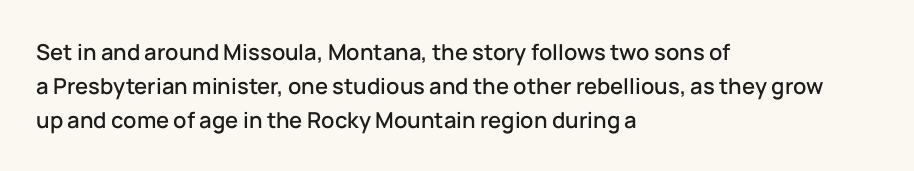
{"italic": "no", "underline": "no", "align": "left", "line_spacing": "normal", "line_spacing_ratio": 1.54, "letter_spacing": "normal", "letter_spacing_em": 0.0, "glyph_px": 22}
